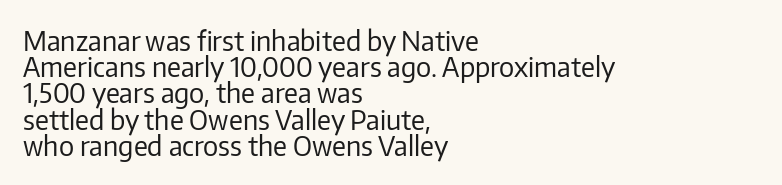
Each line starts at the same left margin while the right side varies. The space directly below the letters is spotless. Is the letter spacing exaggerated? No — it looks like the ordinary default. Does the leading feel generous? Not at all — it's pinched.
